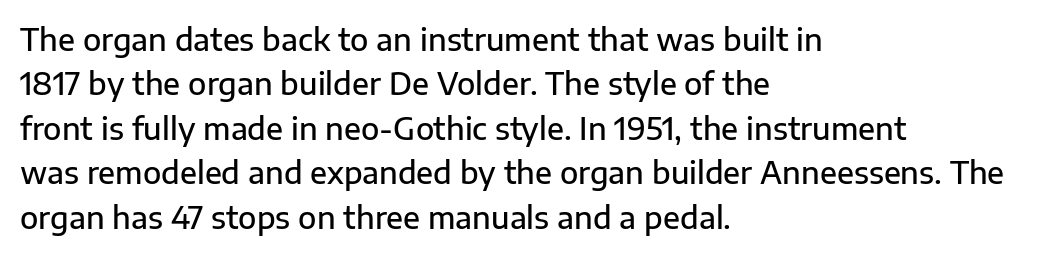
Where is the straight margin? On the left. Evenly set lines give the paragraph a standard silhouette. The font's upright variant was chosen for this text. Underlining? Definitely not there. I'd call this a sans setting — the letters go barefoot.
